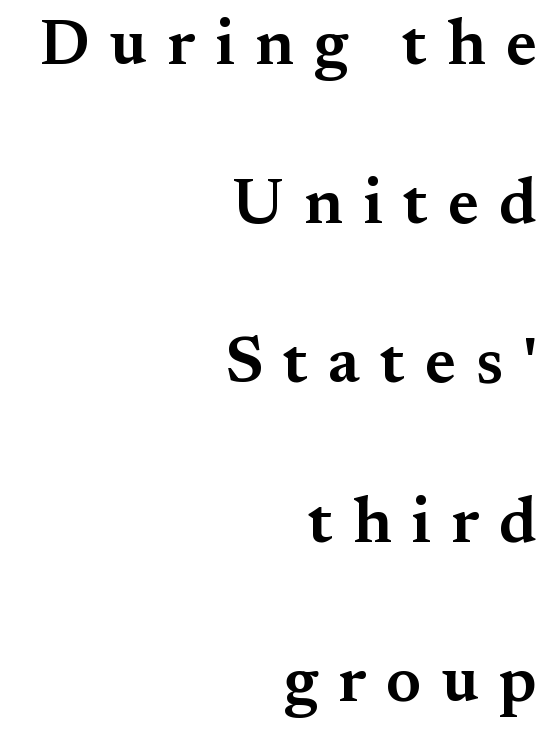
{"serif": "yes", "italic": "no", "bold": "semi", "weight": "semibold", "width": "normal", "stroke_contrast": "medium", "x_height": "small", "monospaced": "no", "underline": "no", "align": "right", "line_spacing": "loose", "line_spacing_ratio": 2.45, "letter_spacing": "wide", "letter_spacing_em": 0.31, "glyph_px": 65}
